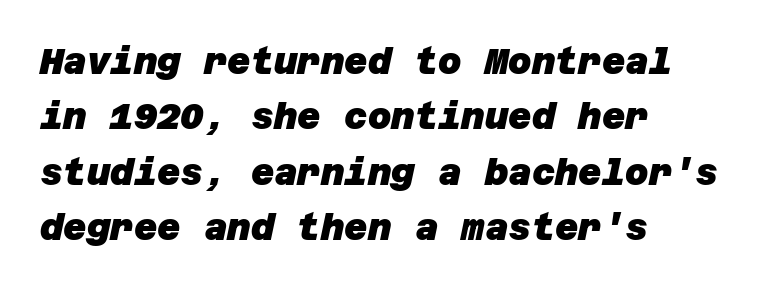
The image shows 36 px heavy sans-serif type; set left-aligned, normal line spacing (1.54x), normal letter spacing, not underlined; low stroke contrast and a large x-height.
